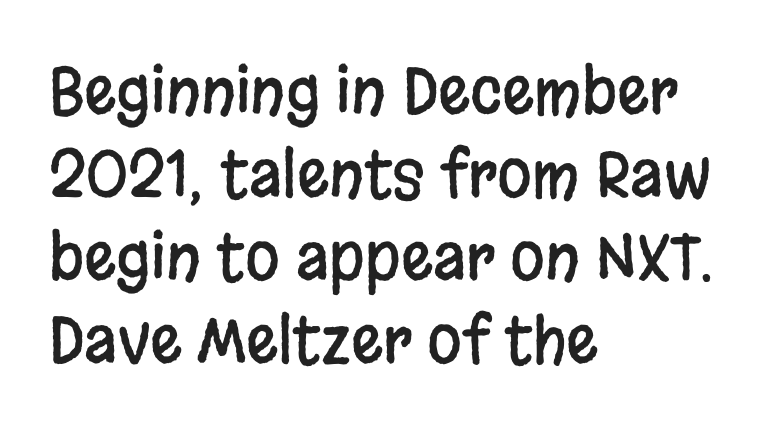
Q: Is the text italic (slanted)? A: No, it is upright.
Q: Is the typeface a serif or a sans-serif typeface? A: Sans-serif.
Q: Is the text underlined? A: No.
Q: How is the paragraph aligned? A: Left-aligned.
Q: Is the spacing between letters normal or unusually wide? A: Normal.
Q: Is the spacing between lines tight, normal or loose? A: Normal.
Q: Width (condensed, normal, or wide)? A: Condensed.
Q: Stroke contrast? A: Low.
Q: x-height? A: Large.
Q: Monospaced? A: No.
